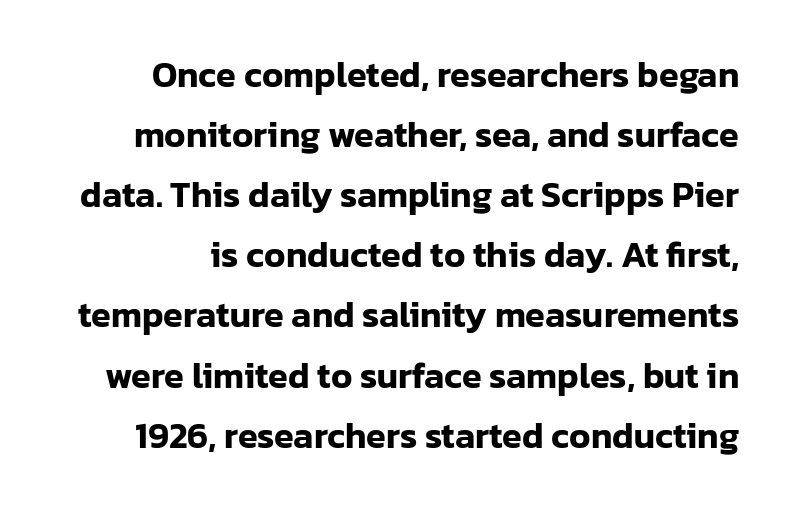
The image shows 36 px sans-serif type, upright; set right-aligned, normal line spacing (1.67x), normal letter spacing, not underlined; low stroke contrast and a medium x-height.
